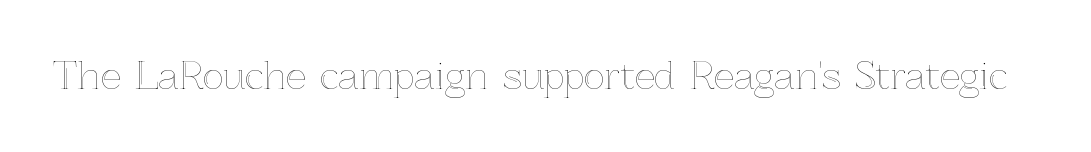
{"italic": "no", "width": "normal", "x_height": "medium", "monospaced": "no", "underline": "no", "letter_spacing": "normal", "letter_spacing_em": 0.0, "glyph_px": 36}
